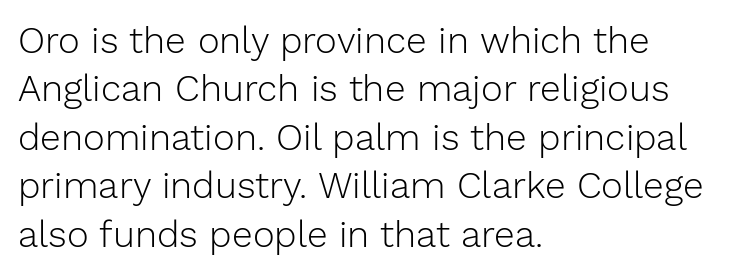
This is the regular roman posture of the typeface. Counters stay open thanks to moderate or lighter strokes. Anything drawn beneath the words? Only blank space. One-word summary of the alignment: left.
